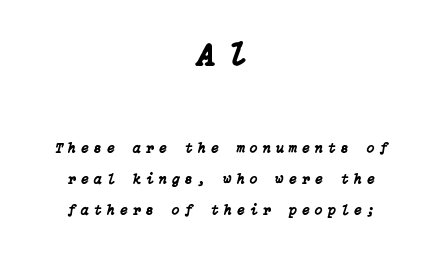
The rendering uses a large line-height, opening up the rows. The first block has been scaled up relative to the second. The foot of each line stays bare and open. The text carries the slant typical of an italic or oblique font. Here the glyphs are tracked loosely, breaking word shapes into spaced letters.
